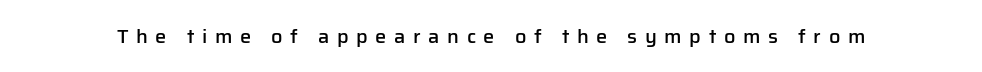
{"italic": "no", "bold": "semi", "underline": "no", "letter_spacing": "wide", "letter_spacing_em": 0.38, "glyph_px": 20}
